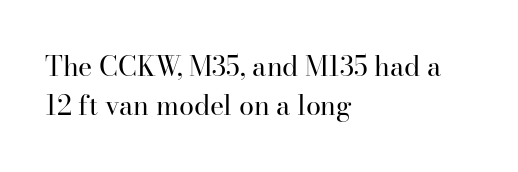
Q: Is the text bold? A: No.
Q: Is the text italic (slanted)? A: No, it is upright.
Q: Is the text underlined? A: No.
Q: How is the paragraph aligned? A: Left-aligned.
Q: Is the spacing between letters normal or unusually wide? A: Normal.
Q: Is the spacing between lines tight, normal or loose? A: Normal.
